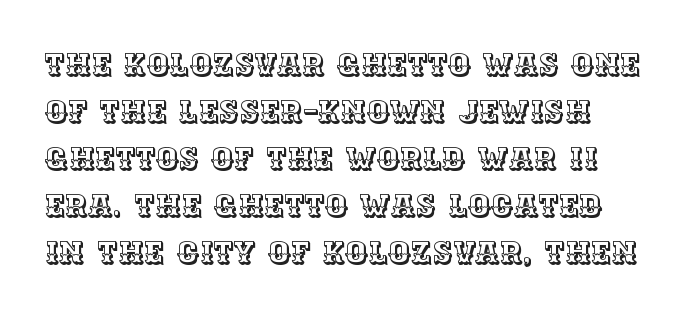
Words float on clear page, feet unadorned. The vertical gap from one line to the next is medium. Nothing unusual about the tracking: characters are spaced as the font intends. Think of a printed novel: that variable character pitch is what you see here. The letters stand straight up with perfectly vertical stems.
